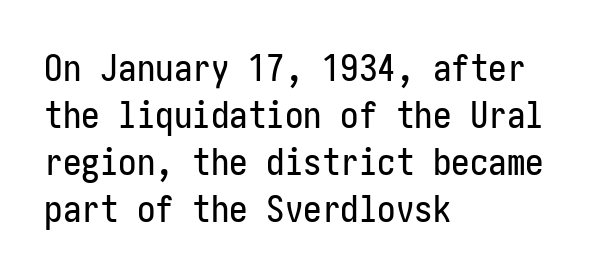
Interline gaps are of average width in this sample. Just letters on the line, the space beneath them empty. In CSS terms this would be text-align: left. In terms of letterform style, serifs are entirely absent.
